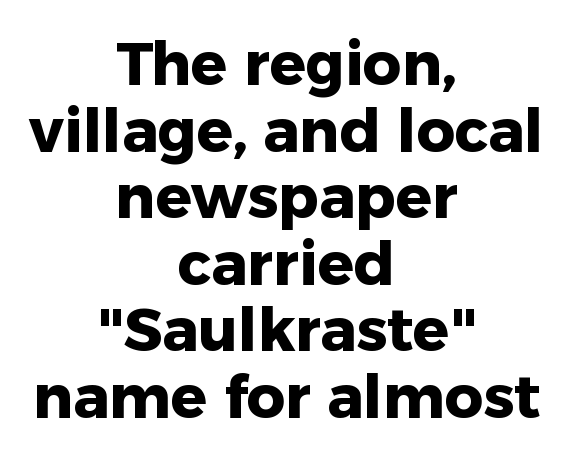
The image shows 60 px heavy sans-serif type, upright; set centered, tight line spacing (1.11x), normal letter spacing, not underlined; low stroke contrast and a medium x-height.
